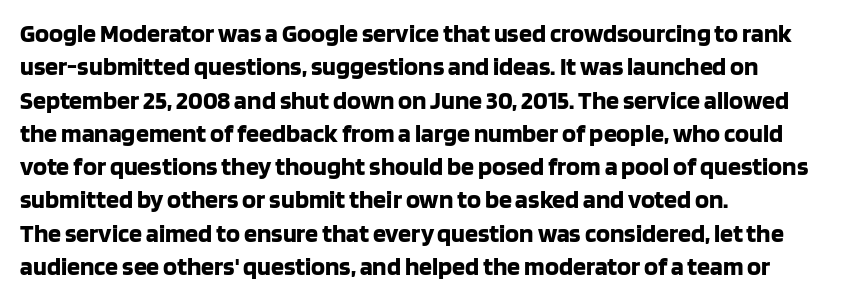
In terms of posture, this sample is upright. Look at the stroke-to-counter ratio: heavy, a bold. Notice how descenders clear the ascenders below comfortably — that's standard leading. The zone under the glyphs is completely vacant. The rendering keeps characters at their native spacing.
